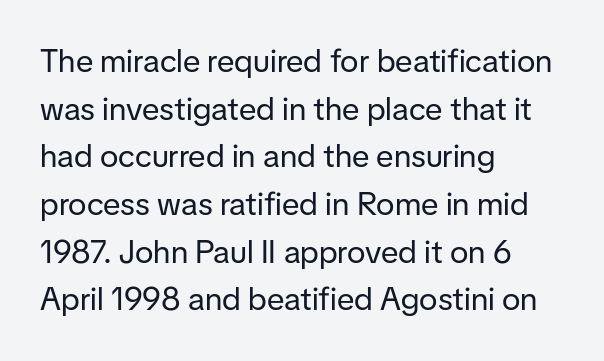
The image shows 32 px regular-weight sans-serif type, upright; set left-aligned, normal line spacing (1.49x), normal letter spacing, not underlined; low stroke contrast and a medium x-height.
